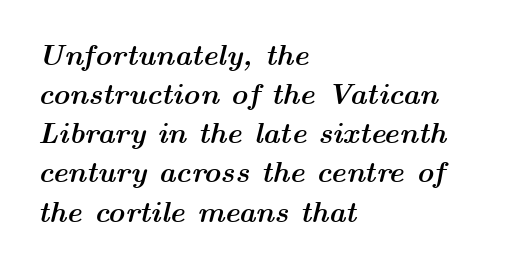
{"italic": "yes", "lean": "right", "slant_degrees": 14, "bold": "yes", "weight": "semibold", "width": "wide", "stroke_contrast": "medium", "x_height": "medium", "monospaced": "no", "underline": "no", "align": "left", "line_spacing": "normal", "line_spacing_ratio": 1.35, "letter_spacing": "normal", "letter_spacing_em": 0.0, "glyph_px": 29}
